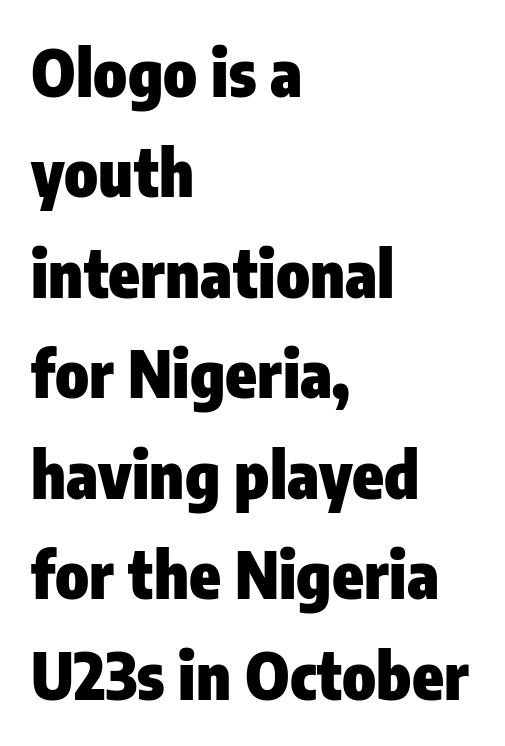
This sample has the flowing, uneven cadence of proportional lettering. Bold? Absolutely — the strokes are thick and heavy. Compared with typical paragraphs, the rows here are spaced about the same. A typesetter would label this face a sans. Caption: multi-line text, flush left, ragged right. Underline: absent.
